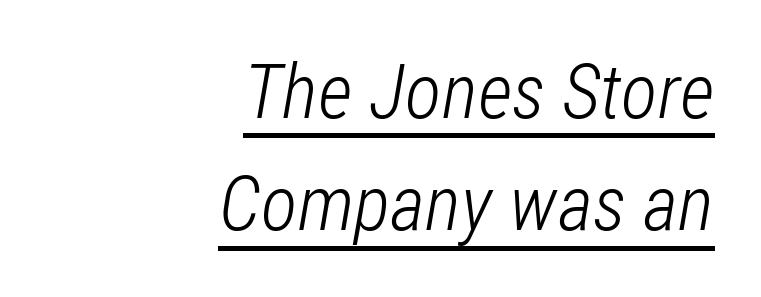
{"italic": "yes", "lean": "right", "slant_degrees": 12, "bold": "no", "weight": "light", "width": "condensed", "stroke_contrast": "low", "x_height": "medium", "monospaced": "no", "underline": "yes", "align": "right", "line_spacing": "normal", "line_spacing_ratio": 1.48, "letter_spacing": "normal", "letter_spacing_em": 0.0, "glyph_px": 76}
